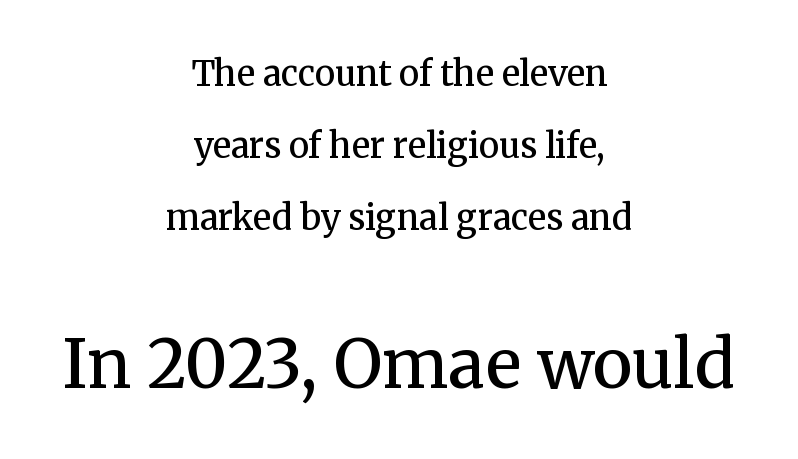
Notice the strokes are somewhat thickened but not fully heavy: this is a semibold. Honestly, the rows look like they've been pulled way apart. The passage shown has conventional tracking throughout. Notice how the passage keeps no hard edge, just a central spine. Each letter keeps its own natural width here, so spacing adapts to shape. The text was rendered using a seriffed face with decorative stroke endings.
